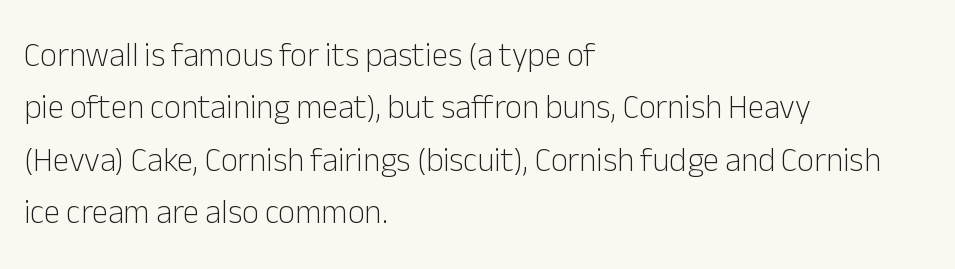
Q: Is the text bold? A: No.
Q: Is the text italic (slanted)? A: No, it is upright.
Q: Is the typeface a serif or a sans-serif typeface? A: Sans-serif.
Q: Is the text underlined? A: No.
Q: How is the paragraph aligned? A: Left-aligned.
Q: Is the spacing between letters normal or unusually wide? A: Normal.
Q: Is the spacing between lines tight, normal or loose? A: Normal.
Q: Width (condensed, normal, or wide)? A: Normal.
Q: Stroke contrast? A: Low.
Q: x-height? A: Medium.
Q: Monospaced? A: No.
